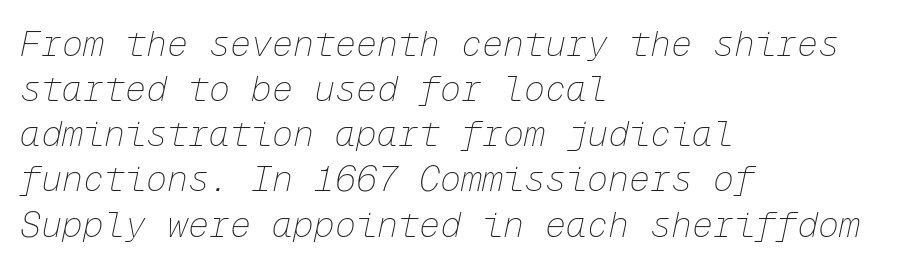
Q: Is the text bold? A: No.
Q: Is the text italic (slanted)? A: Yes, it leans right by about 12 degrees.
Q: Is the text underlined? A: No.
Q: How is the paragraph aligned? A: Left-aligned.
Q: Is the spacing between letters normal or unusually wide? A: Normal.
Q: Is the spacing between lines tight, normal or loose? A: Normal.
Q: Width (condensed, normal, or wide)? A: Normal.
Q: Stroke contrast? A: Low.
Q: x-height? A: Medium.
Q: Monospaced? A: Yes.
